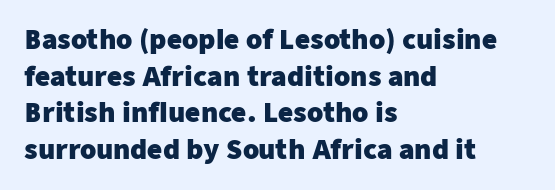
The image shows 26 px bold type, upright; set left-aligned, normal line spacing (1.41x), normal letter spacing, not underlined.
